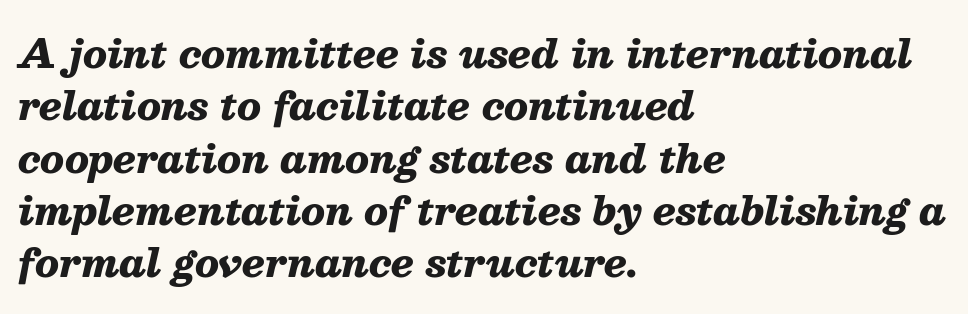
Pretty heavy lettering here — definitely bold. Each letter keeps its own natural width here, so spacing adapts to shape. Plain, unruled lines of type. No extra tracking has been applied to these lines. Vertically, the passage feels balanced, rows spaced as you'd expect. One-word summary of the alignment: left.
